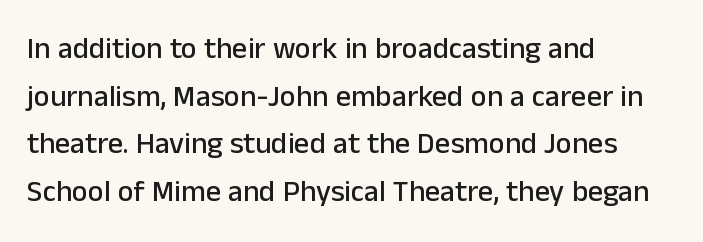
The letterforms sit shoulder to shoulder at normal distance. This is roman type, the default non-slanted kind. Stroke terminals: plain, sans-serif. This block has exactly the height ordinary leading produces. The passage shown is not underscored anywhere. A typesetter would call this proportional, since set widths differ per character.
